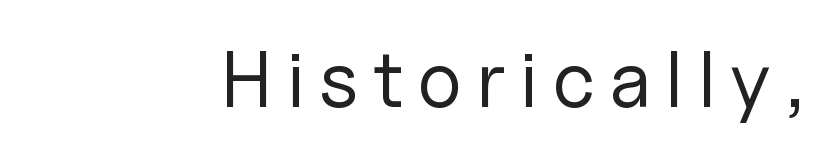
{"serif": "no", "italic": "no", "bold": "no", "weight": "regular", "width": "normal", "stroke_contrast": "low", "x_height": "medium", "monospaced": "no", "underline": "no", "glyph_px": 79}
